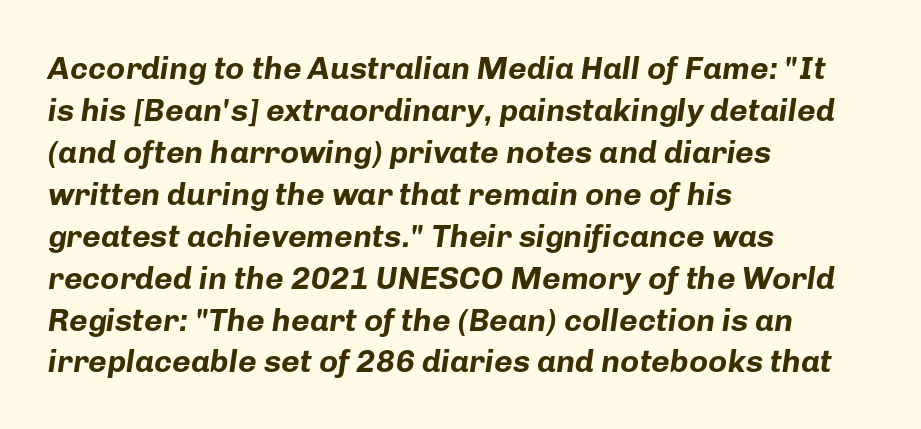
Q: Is the text bold? A: Yes.
Q: Is the text italic (slanted)? A: Yes, it leans right by about 8 degrees.
Q: Is the text underlined? A: No.
Q: How is the paragraph aligned? A: Left-aligned.
Q: Is the spacing between letters normal or unusually wide? A: Normal.
Q: Is the spacing between lines tight, normal or loose? A: Normal.
Q: Width (condensed, normal, or wide)? A: Normal.
Q: Stroke contrast? A: Low.
Q: x-height? A: Medium.
Q: Monospaced? A: No.
